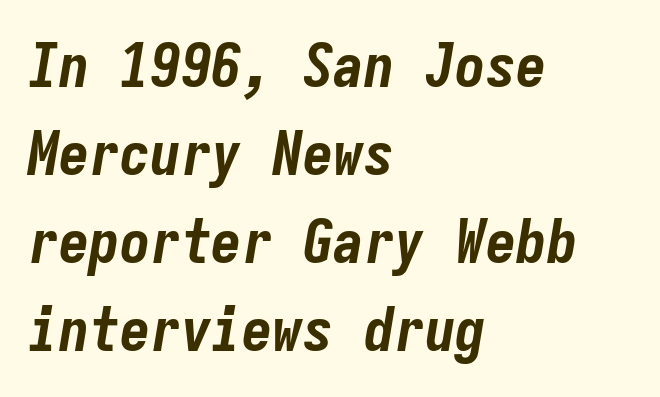
{"italic": "yes", "lean": "right", "slant_degrees": 9, "bold": "yes", "weight": "bold", "width": "condensed", "stroke_contrast": "low", "x_height": "medium", "monospaced": "yes", "underline": "no", "align": "left", "line_spacing": "normal", "line_spacing_ratio": 1.44, "letter_spacing": "normal", "letter_spacing_em": 0.0, "glyph_px": 61}
